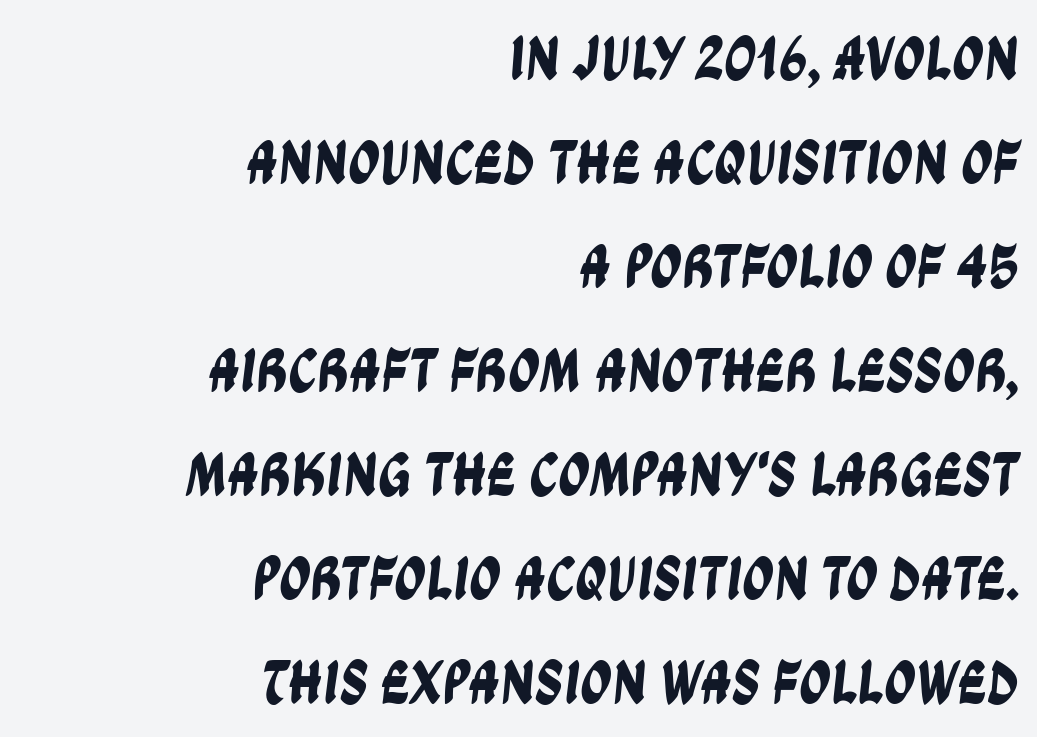
The image shows 63 px condensed sans-serif type; set right-aligned, normal line spacing (1.65x), normal letter spacing, not underlined; low stroke contrast and a large x-height.
